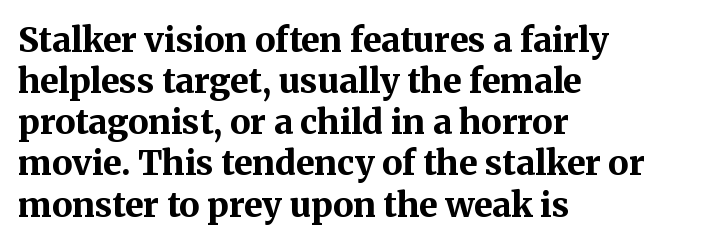
Each glyph is drawn with heavy, bold strokes. If you drew a line through each stem, it would be perfectly vertical. The typesetter chose a ragged-right arrangement here. Descender tails drop into unmarked territory.
